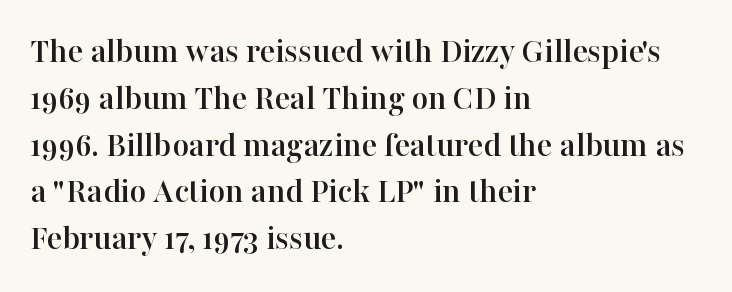
{"serif": "yes", "italic": "no", "width": "normal", "stroke_contrast": "high", "x_height": "medium", "monospaced": "no", "underline": "no", "align": "left", "line_spacing": "normal", "line_spacing_ratio": 1.3, "letter_spacing": "normal", "letter_spacing_em": 0.0, "glyph_px": 36}
